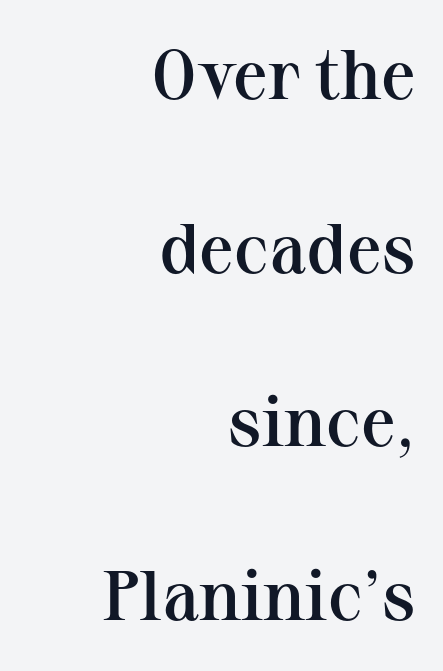
Compared with typical paragraphs, the rows here are farther apart. Type style note: has serifs. Posture: upright roman. Does the copy run flush right? Yes — the right margin is perfectly even. The area under the type is left untouched.
